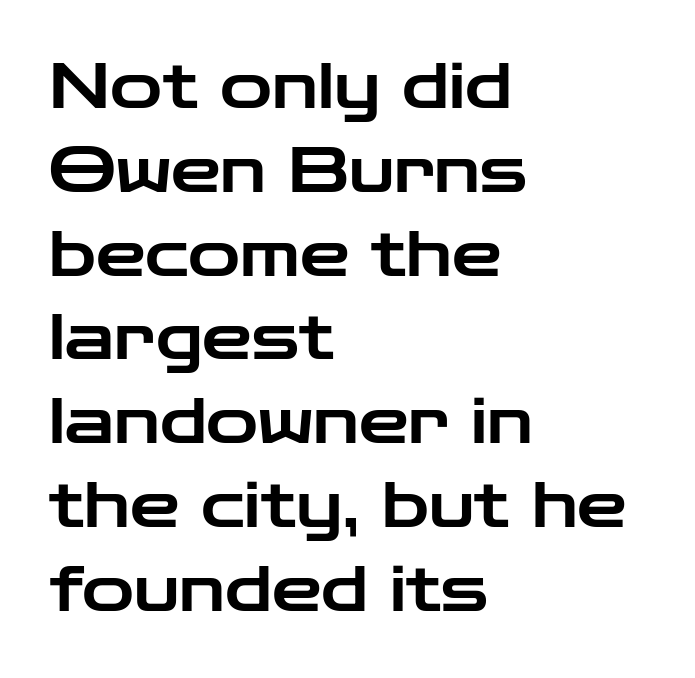
The image shows 63 px wide sans-serif type, upright; set left-aligned, normal line spacing (1.33x), normal letter spacing, not underlined; low stroke contrast and a medium x-height.
